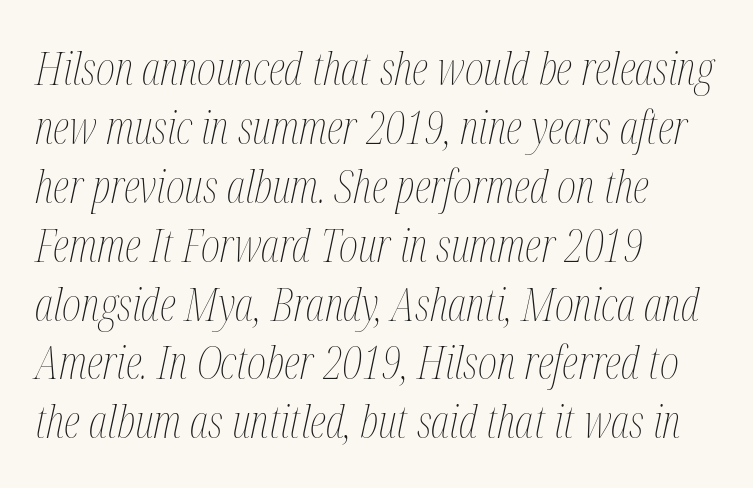
{"italic": "yes", "lean": "right", "slant_degrees": 12, "bold": "no", "weight": "thin", "width": "condensed", "stroke_contrast": "medium", "x_height": "medium", "monospaced": "no", "underline": "no", "align": "left", "line_spacing": "normal", "line_spacing_ratio": 1.28, "letter_spacing": "normal", "letter_spacing_em": 0.0, "glyph_px": 46}
